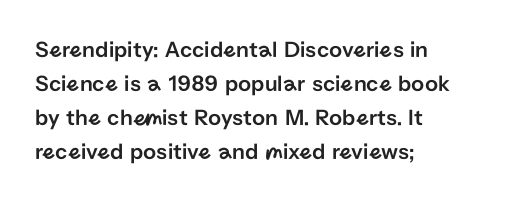
Q: Is the text italic (slanted)? A: No, it is upright.
Q: Is the text underlined? A: No.
Q: How is the paragraph aligned? A: Left-aligned.
Q: Is the spacing between letters normal or unusually wide? A: Normal.
Q: Is the spacing between lines tight, normal or loose? A: Normal.
